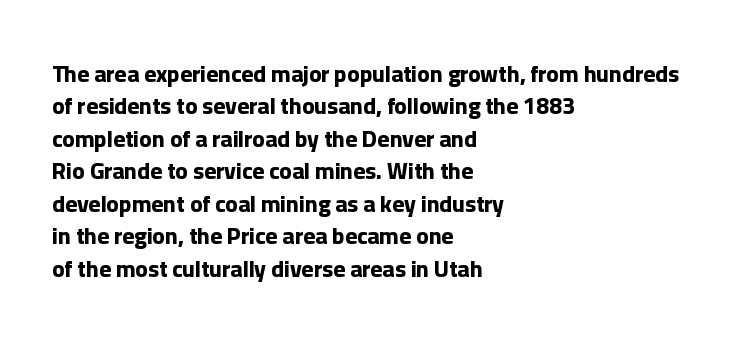
Q: Is the text bold? A: Yes.
Q: Is the text italic (slanted)? A: No, it is upright.
Q: Is the text underlined? A: No.
Q: How is the paragraph aligned? A: Left-aligned.
Q: Is the spacing between letters normal or unusually wide? A: Normal.
Q: Is the spacing between lines tight, normal or loose? A: Normal.
